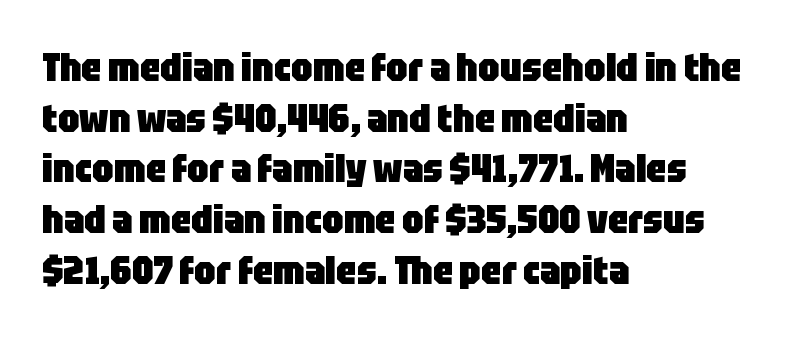
The image shows 39 px heavy, condensed sans-serif type, upright; set left-aligned, normal line spacing (1.3x), normal letter spacing, not underlined; low stroke contrast and a large x-height.
